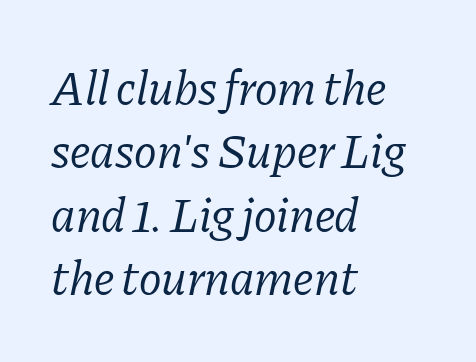
{"serif": "yes", "italic": "yes", "lean": "right", "slant_degrees": 11, "bold": "no", "weight": "regular", "width": "normal", "stroke_contrast": "low", "x_height": "medium", "monospaced": "no", "underline": "no", "align": "left", "line_spacing": "normal", "line_spacing_ratio": 1.32, "letter_spacing": "normal", "letter_spacing_em": 0.0, "glyph_px": 48}
